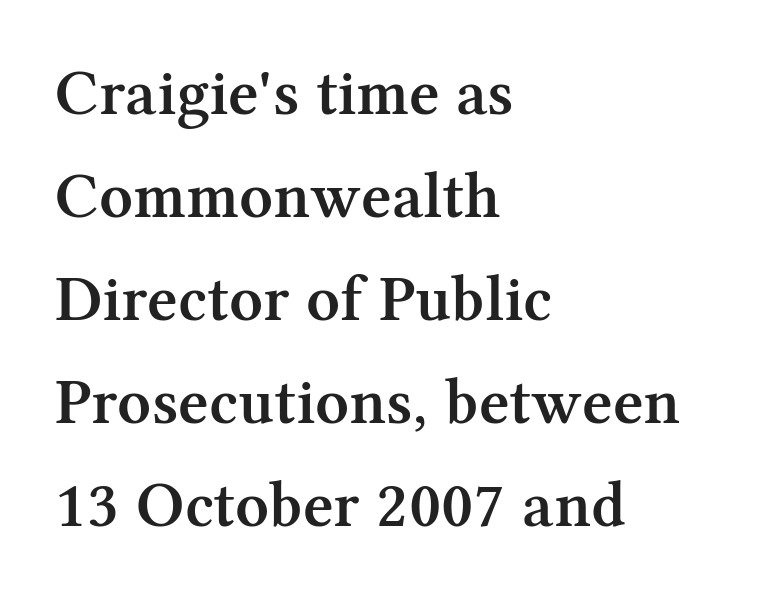
{"serif": "yes", "italic": "no", "bold": "semi", "weight": "semibold", "width": "normal", "stroke_contrast": "medium", "x_height": "medium", "monospaced": "no", "underline": "no", "align": "left", "line_spacing": "normal", "line_spacing_ratio": 1.56, "letter_spacing": "normal", "letter_spacing_em": 0.0, "glyph_px": 66}
